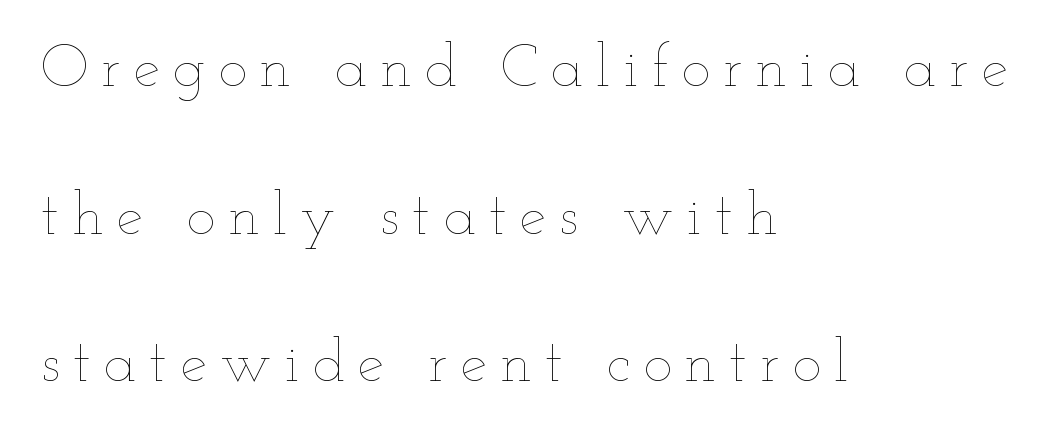
This sample uses expanded letter spacing, leaving extra air between glyphs. Honestly, the rows look like they've been pulled way apart. No letter is thick-stroked: the sample isn't bold. This rendering features lettering with no underline.
